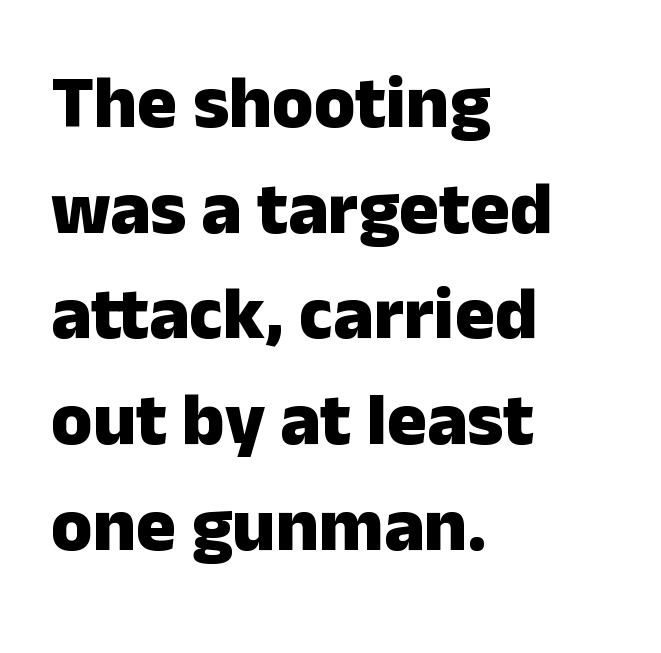
The image shows 75 px heavy sans-serif type, upright; set left-aligned, normal line spacing (1.41x), normal letter spacing, not underlined; low stroke contrast and a medium x-height.
